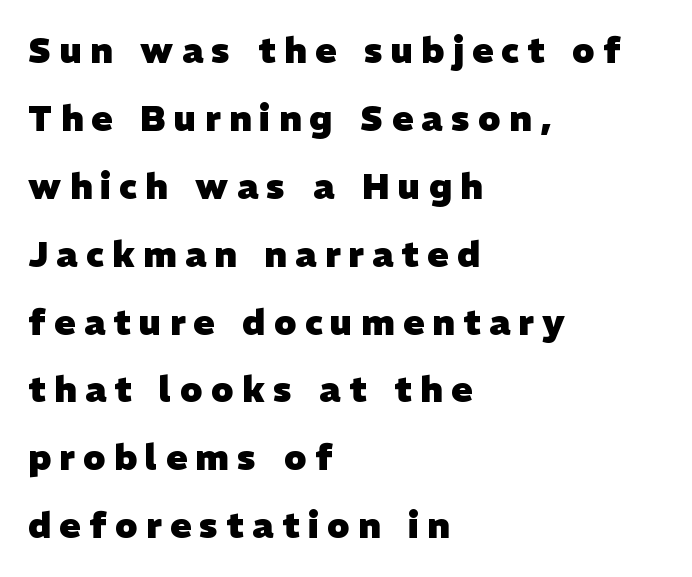
Q: Is the text bold? A: Yes.
Q: Is the typeface a serif or a sans-serif typeface? A: Sans-serif.
Q: Is the text underlined? A: No.
Q: How is the paragraph aligned? A: Left-aligned.
Q: Is the spacing between letters normal or unusually wide? A: Unusually wide.
Q: Is the spacing between lines tight, normal or loose? A: Loose.
Q: Width (condensed, normal, or wide)? A: Normal.
Q: Stroke contrast? A: Low.
Q: x-height? A: Medium.
Q: Monospaced? A: No.
